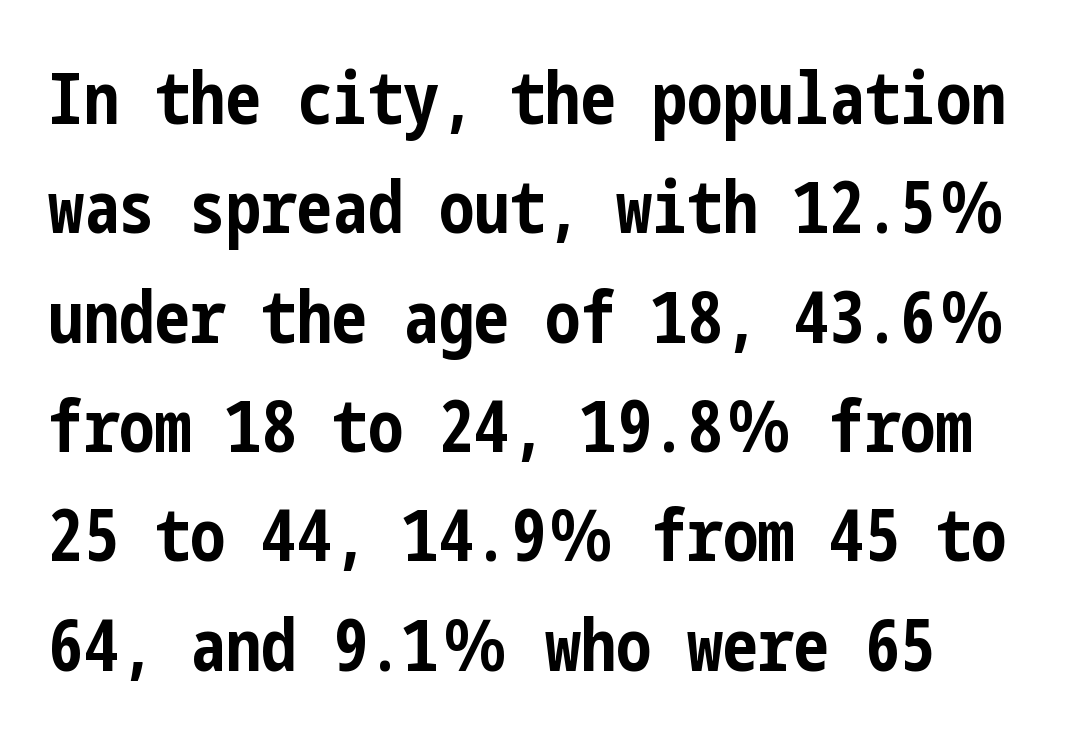
Q: Is the text bold? A: Yes.
Q: Is the text italic (slanted)? A: No, it is upright.
Q: Is the typeface a serif or a sans-serif typeface? A: Sans-serif.
Q: Is the text underlined? A: No.
Q: How is the paragraph aligned? A: Left-aligned.
Q: Is the spacing between letters normal or unusually wide? A: Normal.
Q: Is the spacing between lines tight, normal or loose? A: Normal.
Q: Width (condensed, normal, or wide)? A: Condensed.
Q: Stroke contrast? A: Low.
Q: x-height? A: Medium.
